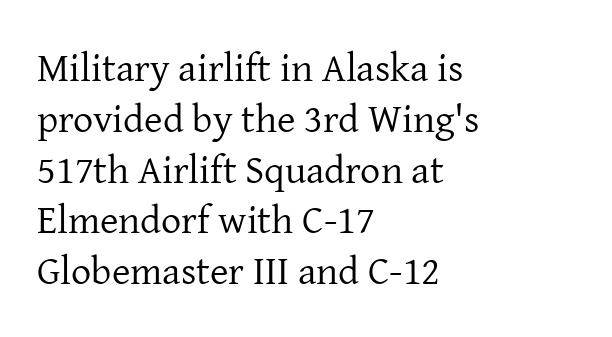
The image shows 40 px regular-weight serif type, upright; set left-aligned, normal line spacing (1.27x), normal letter spacing, not underlined; low stroke contrast and a medium x-height.
